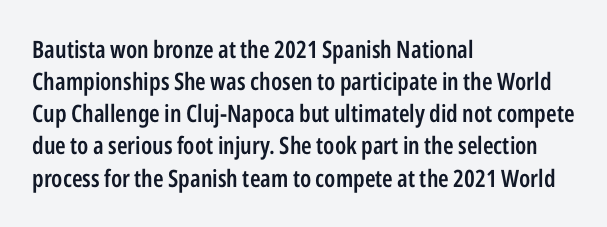
The image shows 24 px text type, upright; set left-aligned, normal line spacing (1.34x), normal letter spacing, not underlined.
